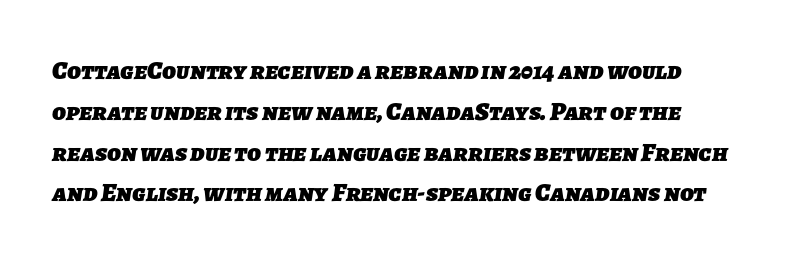
The image shows 26 px bold type; set normal line spacing (1.57x), normal letter spacing, not underlined.
